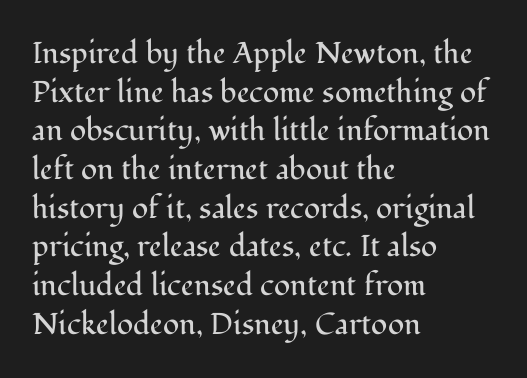
The image shows 30 px regular-weight serif type, upright; set left-aligned, normal line spacing (1.29x), normal letter spacing, not underlined; medium stroke contrast and a medium x-height.
